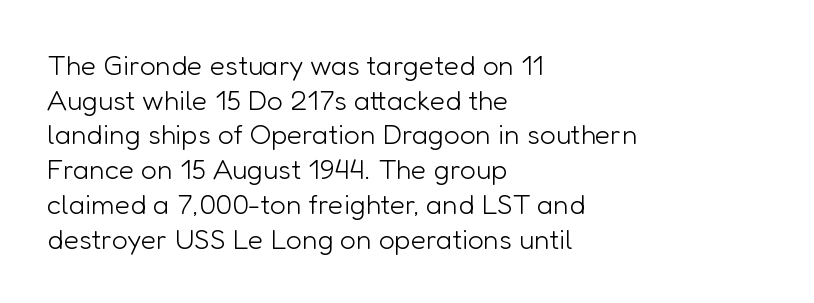
{"serif": "no", "italic": "no", "bold": "no", "weight": "light", "width": "normal", "stroke_contrast": "low", "x_height": "medium", "monospaced": "no", "underline": "no", "align": "left", "line_spacing_ratio": 1.24, "letter_spacing": "normal", "letter_spacing_em": 0.0, "glyph_px": 28}
